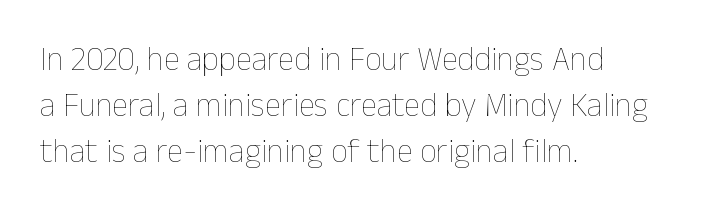
The image shows 33 px thin type, upright; set left-aligned, normal line spacing (1.4x), normal letter spacing, not underlined; low stroke contrast and a medium x-height.
